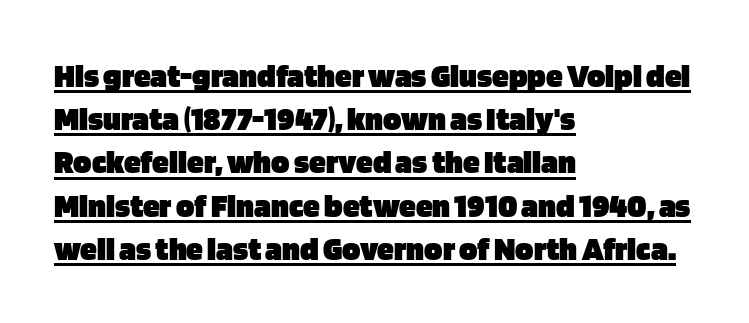
A typographer would call this underscored text. Is the letter spacing exaggerated? No — it looks like the ordinary default. Plenty of ink on the page — the face is bold. Is there any slant? The stems are plumb. These lines are composed in type without serifs.
